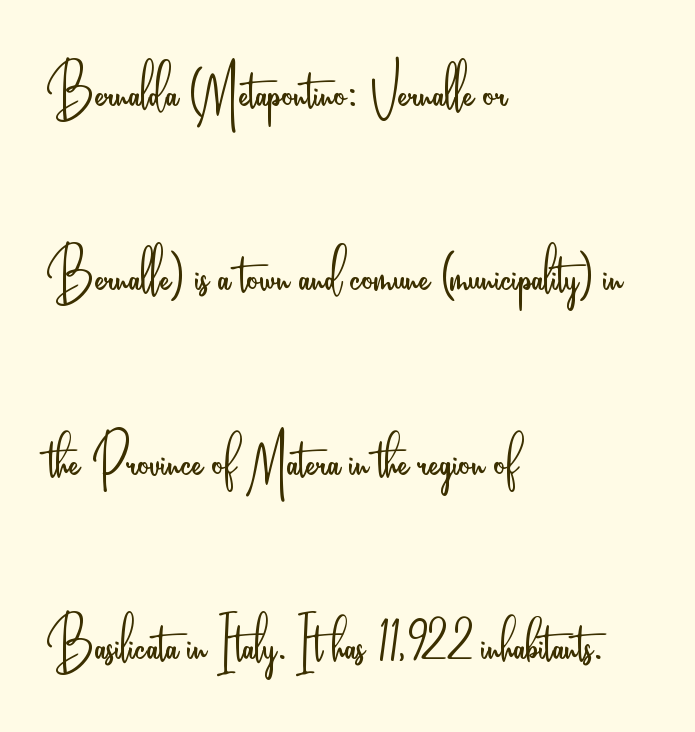
The image shows 74 px light, condensed sans-serif type; set left-aligned, loose line spacing (2.49x), normal letter spacing, not underlined; low stroke contrast and a small x-height.
